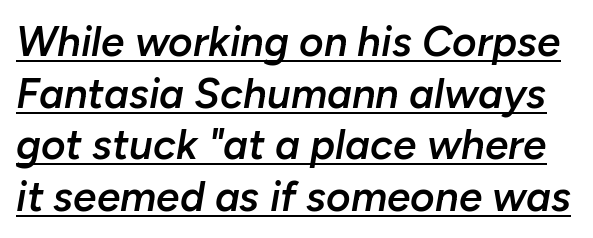
Students, observe the line beneath the letters — that is underlining. Compared with ordinary roman type, these characters are visibly tilted. Spacing verdict: proportional, widths tailored to each character. Stems and bowls a touch heavier than normal — semibold. Standard letterfit; no display-style spreading of the glyphs.
